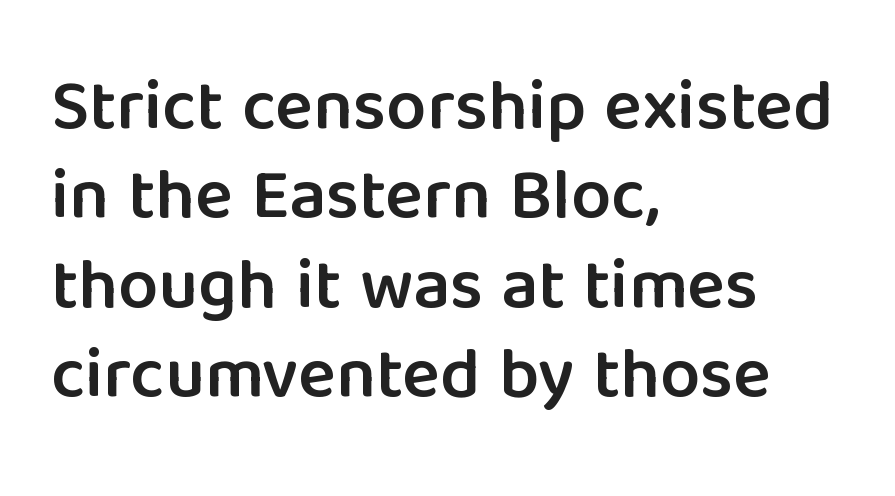
The image shows 71 px semibold sans-serif type, upright; set left-aligned, normal line spacing (1.26x), normal letter spacing, not underlined; low stroke contrast and a medium x-height.
